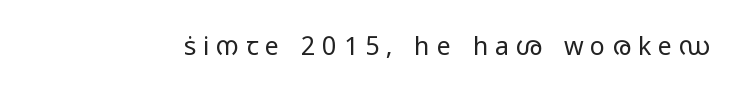
{"italic": "no", "bold": "no", "underline": "no", "letter_spacing": "wide", "letter_spacing_em": 0.28, "glyph_px": 25}
